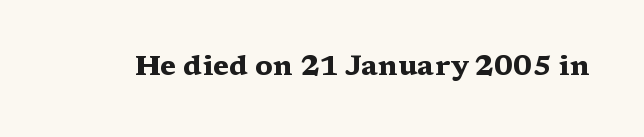
The image shows 28 px heavy, wide serif type, upright; set normal letter spacing, not underlined; medium stroke contrast and a medium x-height.
